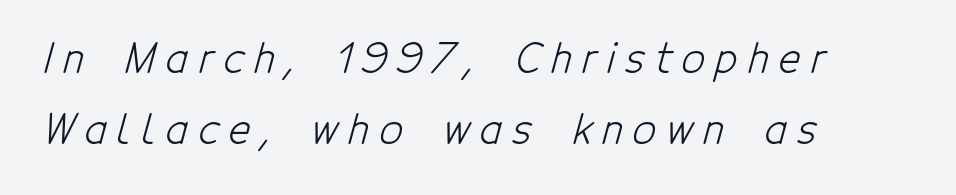
{"serif": "no", "bold": "no", "weight": "light", "width": "condensed", "stroke_contrast": "low", "x_height": "medium", "monospaced": "no", "underline": "no", "align": "left", "line_spacing_ratio": 1.72, "letter_spacing": "wide", "letter_spacing_em": 0.25, "glyph_px": 41}
